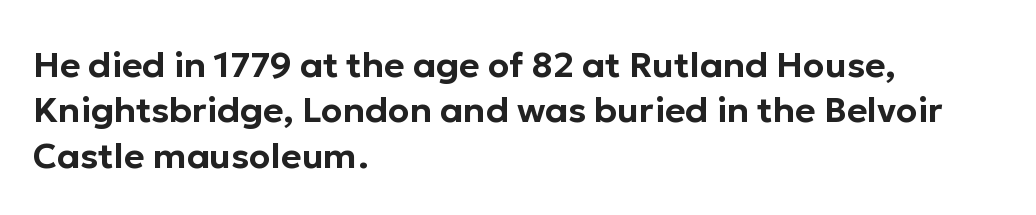
{"serif": "no", "italic": "no", "width": "normal", "stroke_contrast": "low", "x_height": "medium", "monospaced": "no", "underline": "no", "align": "left", "line_spacing": "normal", "line_spacing_ratio": 1.3, "letter_spacing": "normal", "letter_spacing_em": 0.0, "glyph_px": 35}
